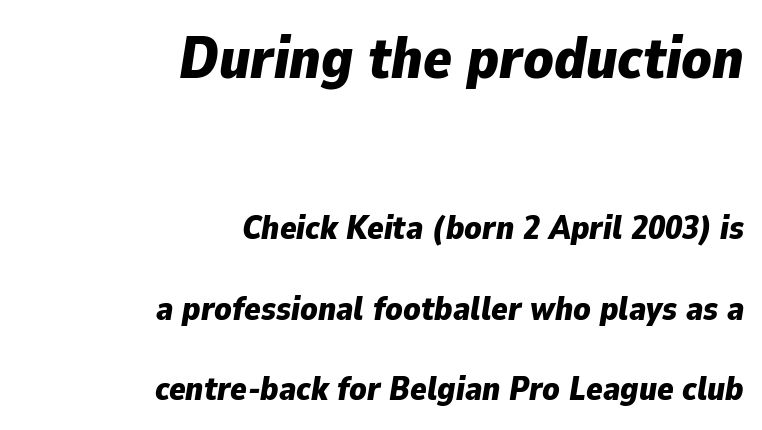
Q: Is the text bold? A: Yes.
Q: Is the text italic (slanted)? A: Yes, it leans right by about 9 degrees.
Q: Is the text underlined? A: No.
Q: How is the paragraph aligned? A: Right-aligned.
Q: Is the spacing between letters normal or unusually wide? A: Normal.
Q: Is the spacing between lines tight, normal or loose? A: Loose.
Q: Which block of text is set in a larger size, the first (top) or the second (bottom)? A: The first (top) one.
Q: Width (condensed, normal, or wide)? A: Normal.
Q: Stroke contrast? A: Low.
Q: x-height? A: Medium.
Q: Monospaced? A: No.
